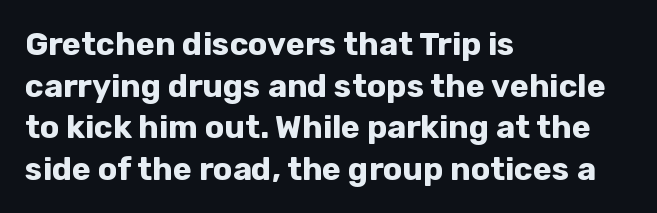
Vertically, the passage feels balanced, rows spaced as you'd expect. Layout note: lines flush left. The face used here is a sans, in the tradition of grotesques and geometrics. What stands out about the letter spacing? Nothing — it is the standard amount.
